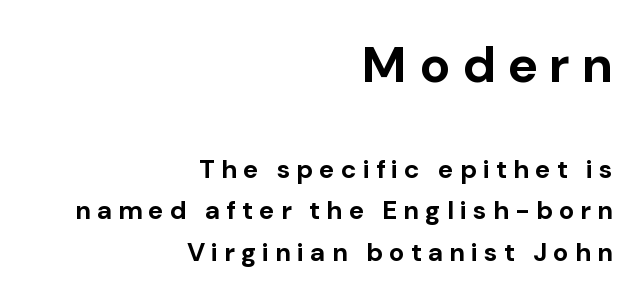
The image shows 51 px bold sans-serif type, upright; set right-aligned, normal line spacing (1.58x), unusually wide letter spacing (+0.23 em), not underlined; the first (top) block is 1.96x larger; low stroke contrast and a medium x-height.
